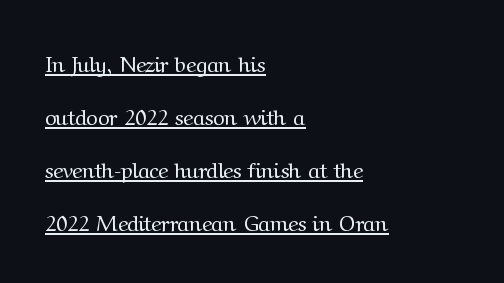
Q: Is the text bold? A: No.
Q: Is the text italic (slanted)? A: No, it is upright.
Q: Is the text underlined? A: Yes.
Q: How is the paragraph aligned? A: Left-aligned.
Q: Is the spacing between letters normal or unusually wide? A: Normal.
Q: Is the spacing between lines tight, normal or loose? A: Loose.
